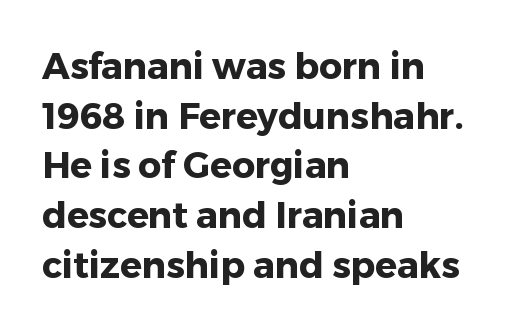
Serifs: no, the terminals of the letterforms are clean. The lines are quadded left. Stroke thickness is high; the sample reads as a true bold. One glance says typical: line gaps are just what's usual. Think of a printed novel: that variable character pitch is what you see here.
